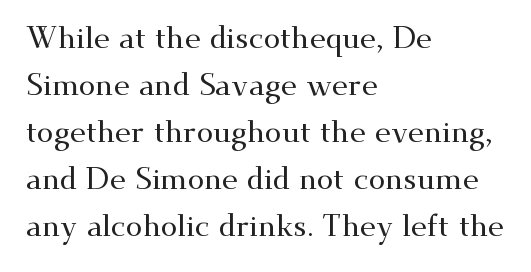
The image shows 30 px wide serif type, upright; set left-aligned, normal line spacing (1.57x), normal letter spacing, not underlined; medium stroke contrast and a small x-height.
